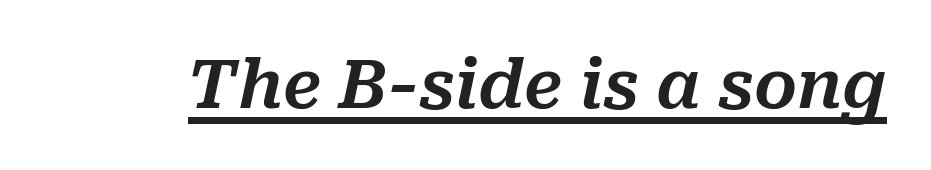
Q: Is the text italic (slanted)? A: Yes, it leans right by about 10 degrees.
Q: Is the text underlined? A: Yes.
Q: Is the spacing between letters normal or unusually wide? A: Normal.
Q: Width (condensed, normal, or wide)? A: Normal.
Q: Stroke contrast? A: Medium.
Q: x-height? A: Medium.
Q: Monospaced? A: No.
